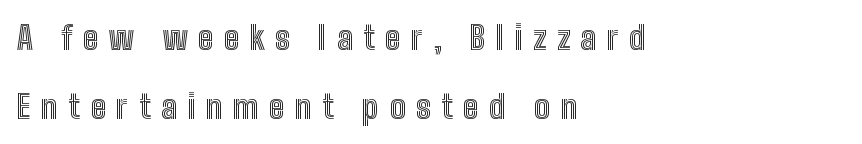
{"italic": "no", "width": "condensed", "x_height": "medium", "monospaced": "no", "underline": "no", "align": "left", "line_spacing": "loose", "line_spacing_ratio": 2.09, "letter_spacing": "wide", "letter_spacing_em": 0.32, "glyph_px": 33}
